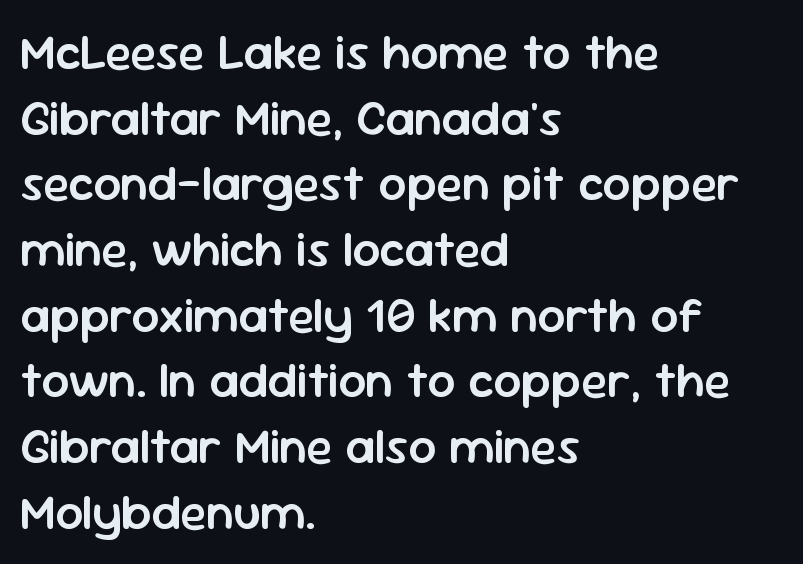
Q: Is the text bold? A: Semi-bold.
Q: Is the text italic (slanted)? A: No, it is upright.
Q: Is the typeface a serif or a sans-serif typeface? A: Sans-serif.
Q: Is the text underlined? A: No.
Q: How is the paragraph aligned? A: Left-aligned.
Q: Is the spacing between letters normal or unusually wide? A: Normal.
Q: Is the spacing between lines tight, normal or loose? A: Normal.
Q: Width (condensed, normal, or wide)? A: Normal.
Q: Stroke contrast? A: Low.
Q: x-height? A: Medium.
Q: Monospaced? A: No.
